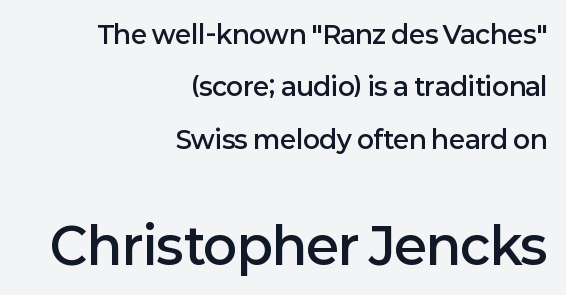
The image shows 50 px semibold sans-serif type, upright; set right-aligned, loose line spacing (2.1x), normal letter spacing, not underlined; the second (bottom) block is 2.0x larger; low stroke contrast and a medium x-height.
